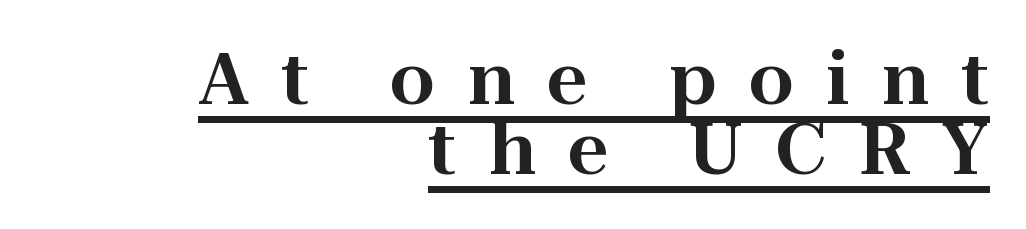
{"serif": "yes", "italic": "no", "width": "normal", "stroke_contrast": "high", "x_height": "medium", "monospaced": "no", "underline": "yes", "align": "right", "line_spacing": "tight", "line_spacing_ratio": 0.97, "letter_spacing": "wide", "letter_spacing_em": 0.45, "glyph_px": 72}
